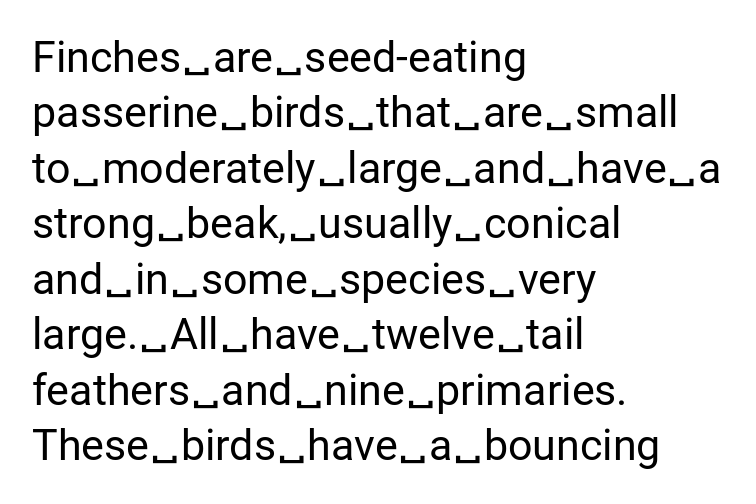
{"serif": "no", "italic": "no", "bold": "no", "weight": "regular", "width": "normal", "stroke_contrast": "low", "x_height": "medium", "monospaced": "no", "underline": "no", "align": "left", "line_spacing": "normal", "line_spacing_ratio": 1.29, "letter_spacing": "normal", "letter_spacing_em": 0.0, "glyph_px": 43}
